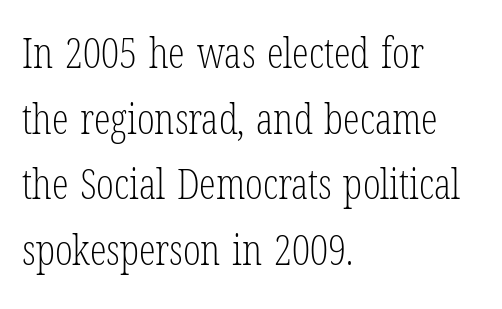
Each stroke keeps to a modest, everyday thickness or less. All the whitespace from short lines collects on the right. Classification — serif. Descender tails drop into unmarked territory. Ascenders rise straight up at ninety degrees. The tracking reads as untouched default to a designer's eye.
